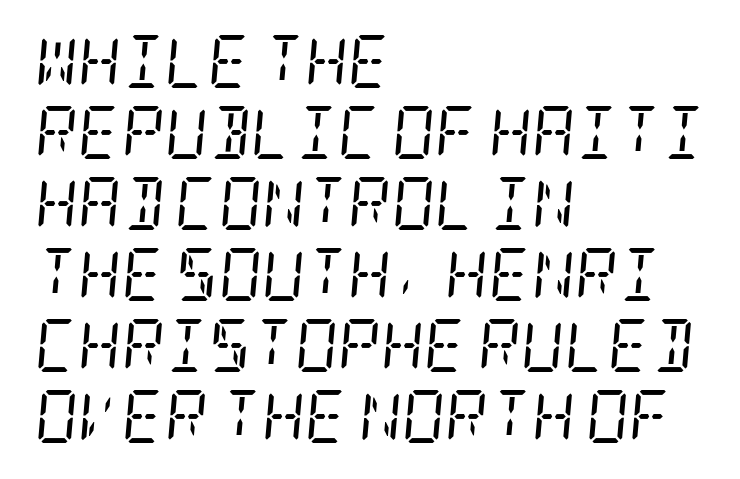
Q: Is the text bold? A: No.
Q: Is the text italic (slanted)? A: Yes, it leans right by about 5 degrees.
Q: Is the typeface a serif or a sans-serif typeface? A: Serif.
Q: Is the text underlined? A: No.
Q: How is the paragraph aligned? A: Left-aligned.
Q: Is the spacing between letters normal or unusually wide? A: Normal.
Q: Is the spacing between lines tight, normal or loose? A: Normal.
Q: Width (condensed, normal, or wide)? A: Condensed.
Q: Stroke contrast? A: Low.
Q: x-height? A: Large.
